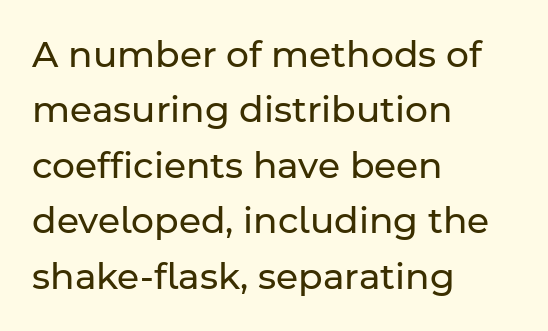
Q: Is the text bold? A: No.
Q: Is the text italic (slanted)? A: No, it is upright.
Q: Is the typeface a serif or a sans-serif typeface? A: Sans-serif.
Q: Is the text underlined? A: No.
Q: How is the paragraph aligned? A: Left-aligned.
Q: Is the spacing between letters normal or unusually wide? A: Normal.
Q: Is the spacing between lines tight, normal or loose? A: Normal.
Q: Width (condensed, normal, or wide)? A: Normal.
Q: Stroke contrast? A: Low.
Q: x-height? A: Medium.
Q: Monospaced? A: No.
